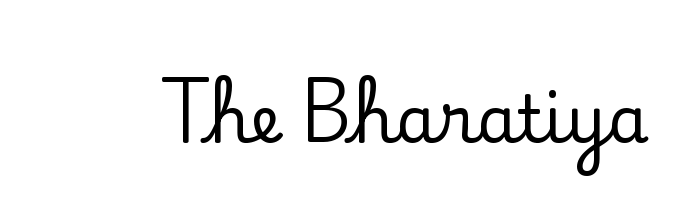
The type sits square on the baseline with zero lean. No word sits above an underline. You could not count columns in this text — the font is proportionally spaced. What stands out about the letter spacing? Nothing — it is the standard amount.
